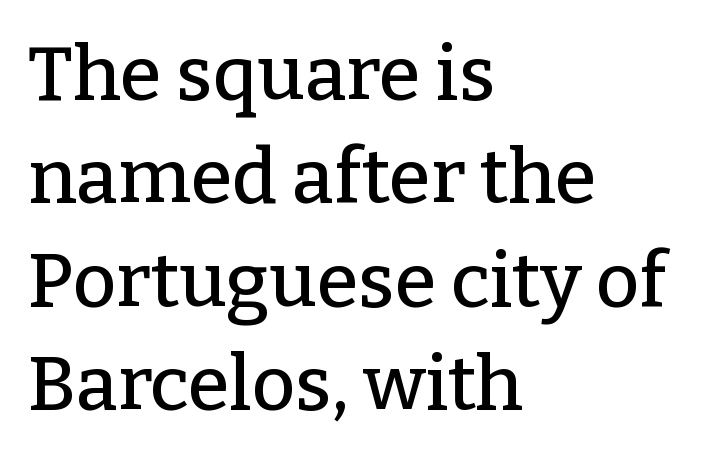
Q: Is the text italic (slanted)? A: No, it is upright.
Q: Is the typeface a serif or a sans-serif typeface? A: Serif.
Q: Is the text underlined? A: No.
Q: How is the paragraph aligned? A: Left-aligned.
Q: Is the spacing between letters normal or unusually wide? A: Normal.
Q: Is the spacing between lines tight, normal or loose? A: Normal.
Q: Width (condensed, normal, or wide)? A: Normal.
Q: Stroke contrast? A: Low.
Q: x-height? A: Medium.
Q: Monospaced? A: No.
